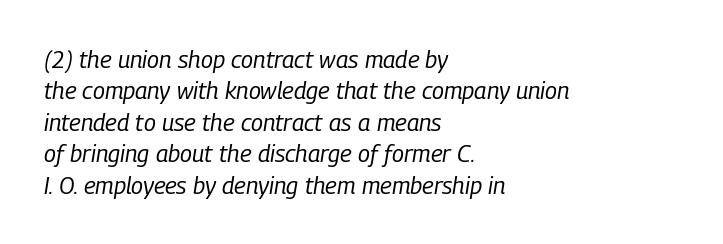
Evenly set lines give the paragraph a standard silhouette. You could call the tracking neutral — neither tight nor loose. A clean baseline with only descenders dipping below it. Weight class: somewhere from thin through regular.
